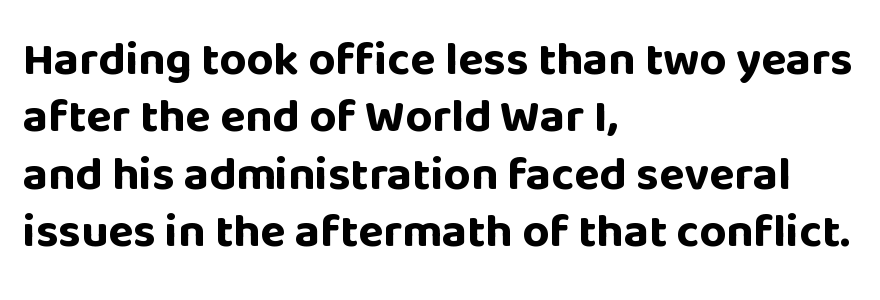
Q: Is the text bold? A: Yes.
Q: Is the text italic (slanted)? A: No, it is upright.
Q: Is the typeface a serif or a sans-serif typeface? A: Sans-serif.
Q: Is the text underlined? A: No.
Q: How is the paragraph aligned? A: Left-aligned.
Q: Is the spacing between letters normal or unusually wide? A: Normal.
Q: Width (condensed, normal, or wide)? A: Normal.
Q: Stroke contrast? A: Low.
Q: x-height? A: Large.
Q: Monospaced? A: No.
